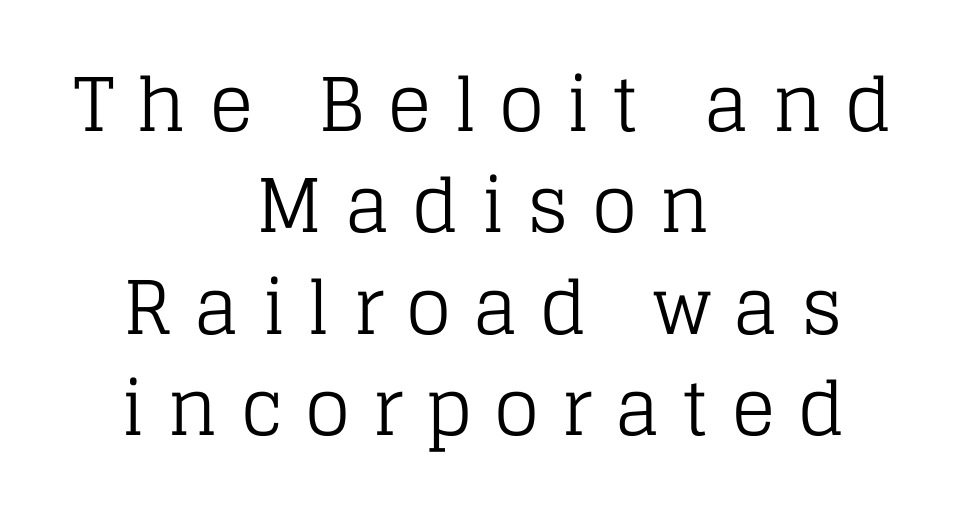
The image shows 74 px regular-weight serif type, upright; set centered, normal line spacing (1.37x), unusually wide letter spacing (+0.3 em), not underlined; low stroke contrast and a large x-height.
